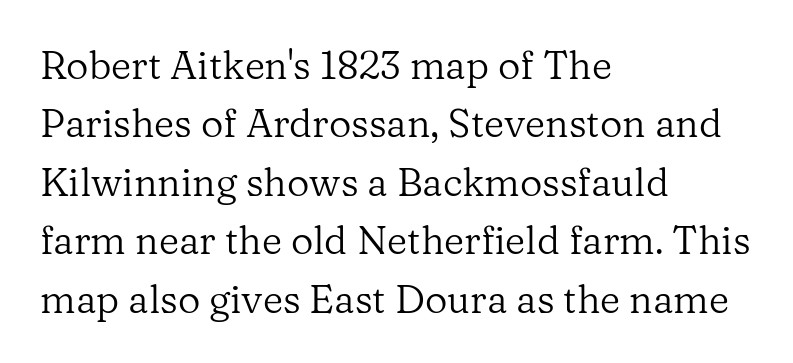
{"serif": "yes", "italic": "no", "bold": "no", "weight": "regular", "width": "normal", "stroke_contrast": "low", "x_height": "medium", "monospaced": "no", "underline": "no", "align": "left", "line_spacing": "normal", "line_spacing_ratio": 1.5, "letter_spacing": "normal", "letter_spacing_em": 0.0, "glyph_px": 39}
